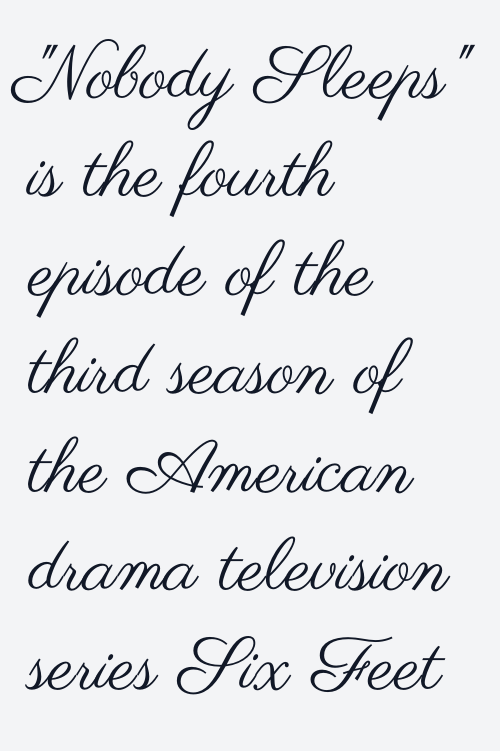
Alignment: flush left. These lines sit exactly where default settings would place them. Think of a printed novel: that variable character pitch is what you see here. This is sans-serif lettering, the kind often seen on screens and signage. Words float on clear page, feet unadorned.
